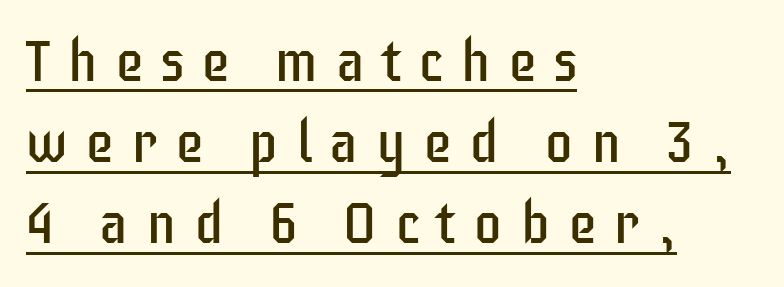
{"serif": "no", "italic": "no", "bold": "no", "weight": "regular", "width": "condensed", "stroke_contrast": "low", "x_height": "large", "monospaced": "no", "underline": "yes", "align": "left", "line_spacing": "normal", "line_spacing_ratio": 1.4, "letter_spacing": "wide", "letter_spacing_em": 0.3, "glyph_px": 58}
